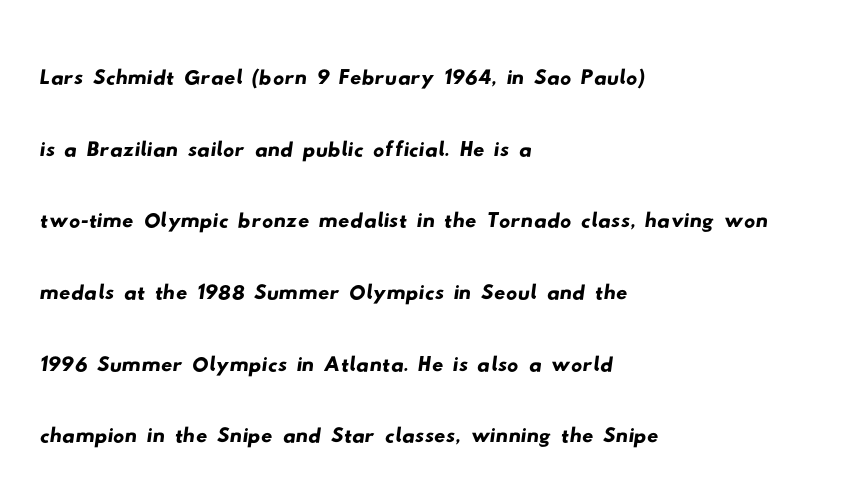
Q: Is the typeface a serif or a sans-serif typeface? A: Sans-serif.
Q: Is the text underlined? A: No.
Q: How is the paragraph aligned? A: Left-aligned.
Q: Is the spacing between letters normal or unusually wide? A: Normal.
Q: Is the spacing between lines tight, normal or loose? A: Normal.
Q: Width (condensed, normal, or wide)? A: Wide.
Q: Stroke contrast? A: Low.
Q: x-height? A: Small.
Q: Monospaced? A: No.
